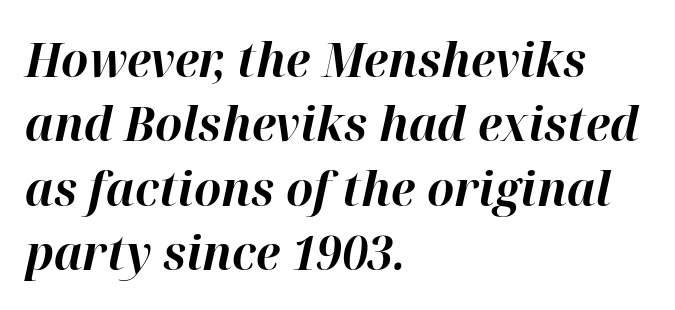
The image shows 48 px bold type, italic (leaning right); set left-aligned, normal line spacing (1.34x), normal letter spacing, not underlined; high stroke contrast and a medium x-height.
